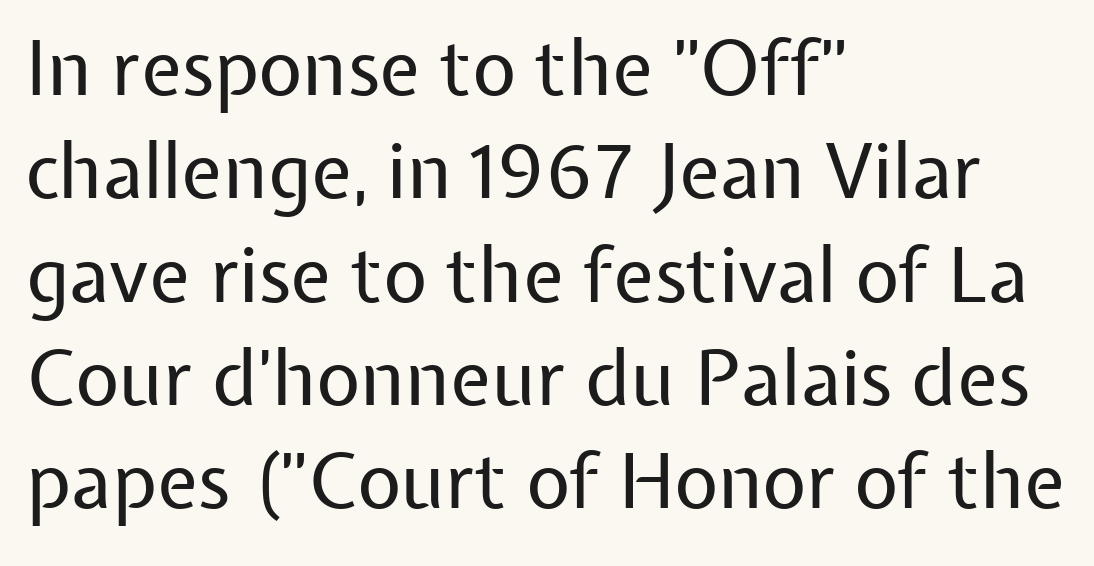
{"serif": "no", "italic": "no", "bold": "no", "weight": "regular", "width": "normal", "stroke_contrast": "low", "x_height": "medium", "monospaced": "no", "underline": "no", "align": "left", "line_spacing": "normal", "line_spacing_ratio": 1.36, "letter_spacing": "normal", "letter_spacing_em": 0.0, "glyph_px": 76}
